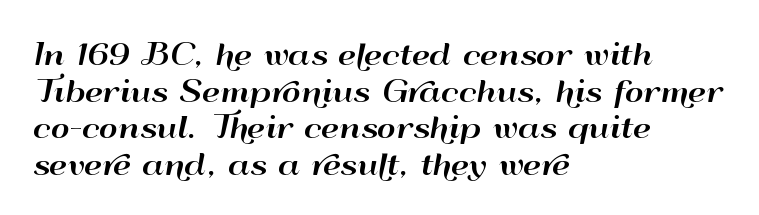
Line beginnings align vertically; line endings do not. Note the varied advance widths — an 'i' is clearly narrower than an 'm'. The horizontal fit of the characters is conventional and even.
